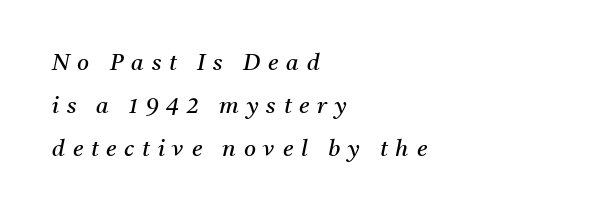
Inter-character spacing is expanded well beyond the font's built-in metrics. Tall strokes in this sample are angled rather than plumb. Heft: none added — not bold. Horizontally, the lines are justified to the leading edge only. A clean baseline with only descenders dipping below it.
